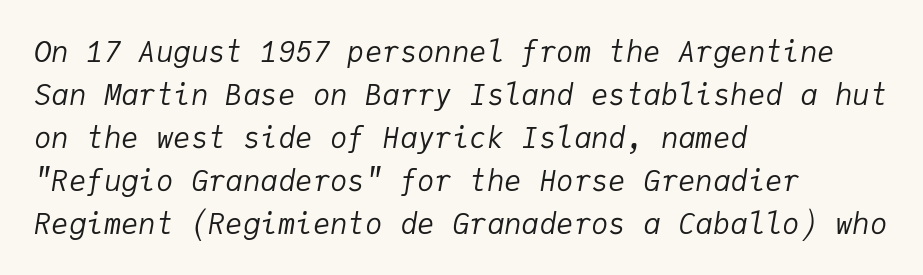
Has an underline been added? It has not. Posture: slanted. The letters march in equal steps, a hallmark of fixed-pitch type. Evenly set lines give the paragraph a standard silhouette. Compared with a typical body face, this is equally light or lighter still.
